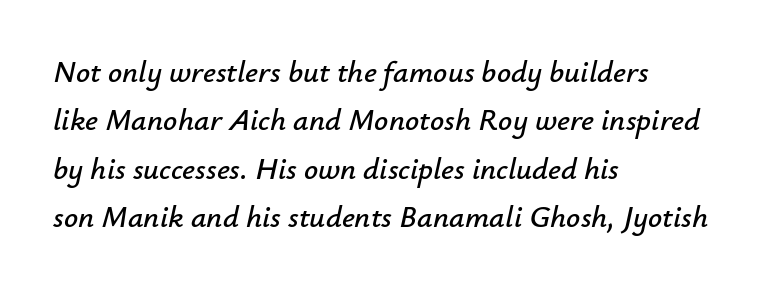
The image shows 31 px text type, italic (leaning right); set left-aligned, normal line spacing (1.56x), normal letter spacing, not underlined; low stroke contrast and a small x-height.
